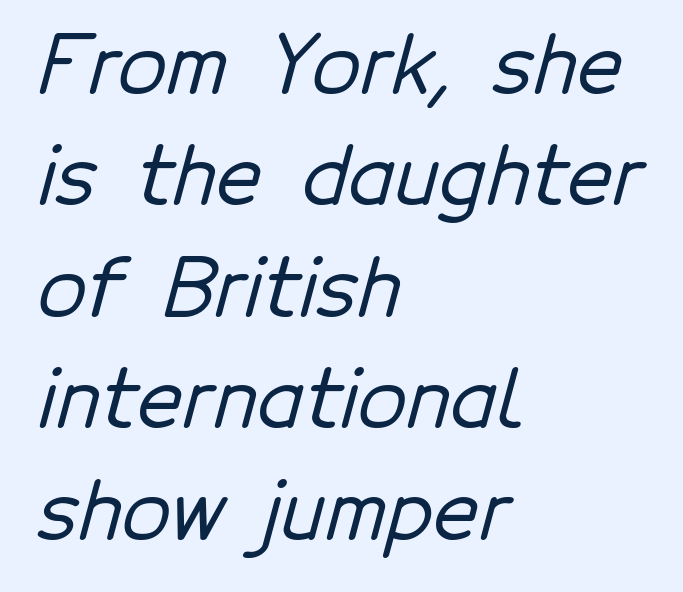
The image shows 79 px sans-serif type; set left-aligned, normal line spacing (1.41x), normal letter spacing, not underlined; low stroke contrast and a medium x-height.
